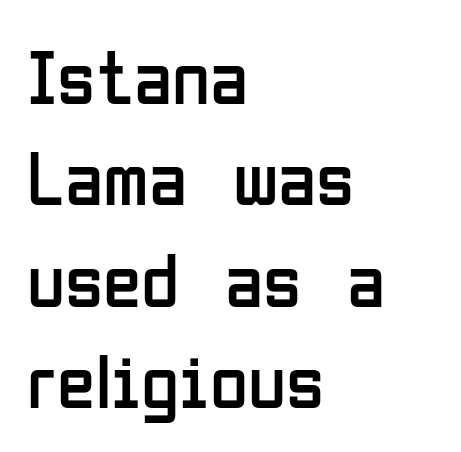
{"serif": "no", "italic": "no", "bold": "no", "weight": "regular", "width": "condensed", "stroke_contrast": "low", "x_height": "medium", "monospaced": "no", "underline": "no", "align": "left", "line_spacing": "normal", "line_spacing_ratio": 1.3, "letter_spacing": "normal", "letter_spacing_em": 0.0, "glyph_px": 78}
